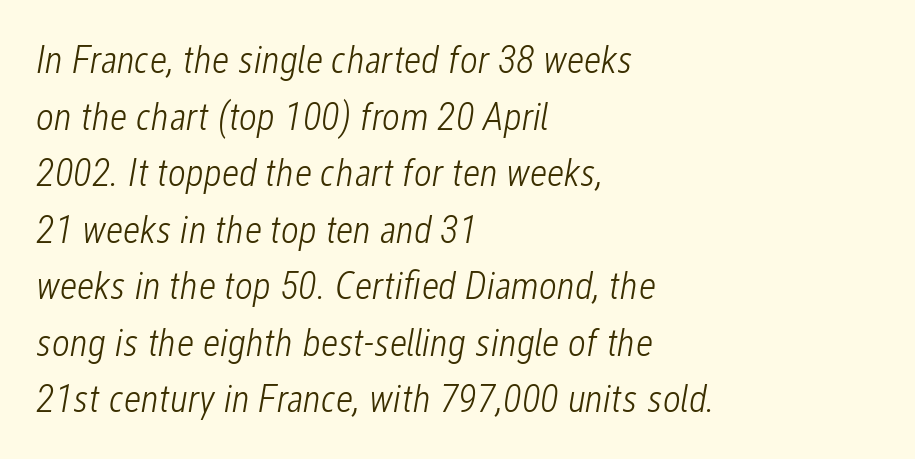
The lines are quadded left. In terms of posture, this sample is oblique. A typesetter would call this proportional, since set widths differ per character. Descenders hang freely into open space.
